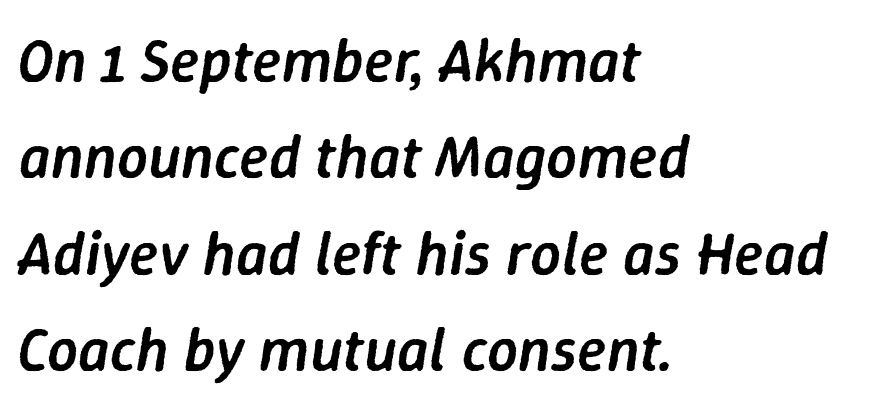
Descender tails drop into unmarked territory. The letterforms sit shoulder to shoulder at normal distance. Stroke thickness is moderately raised; the sample reads as semibold. Varying glyph widths throughout — classic text-font behaviour.
